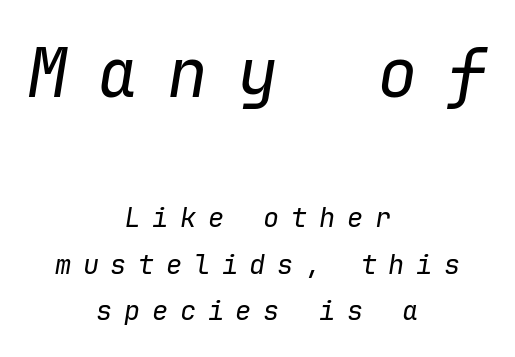
{"italic": "yes", "lean": "right", "slant_degrees": 9, "bold": "no", "weight": "regular", "width": "normal", "stroke_contrast": "low", "x_height": "medium", "monospaced": "yes", "underline": "no", "align": "center", "line_spacing_ratio": 1.73, "letter_spacing": "wide", "letter_spacing_em": 0.43, "larger_block": "first", "size_ratio": 2.52, "glyph_px": 68}
